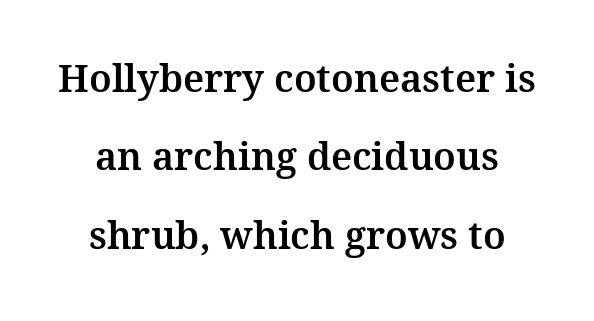
The image shows 38 px serif type, upright; set centered, loose line spacing (2.06x), normal letter spacing, not underlined; medium stroke contrast and a medium x-height.
